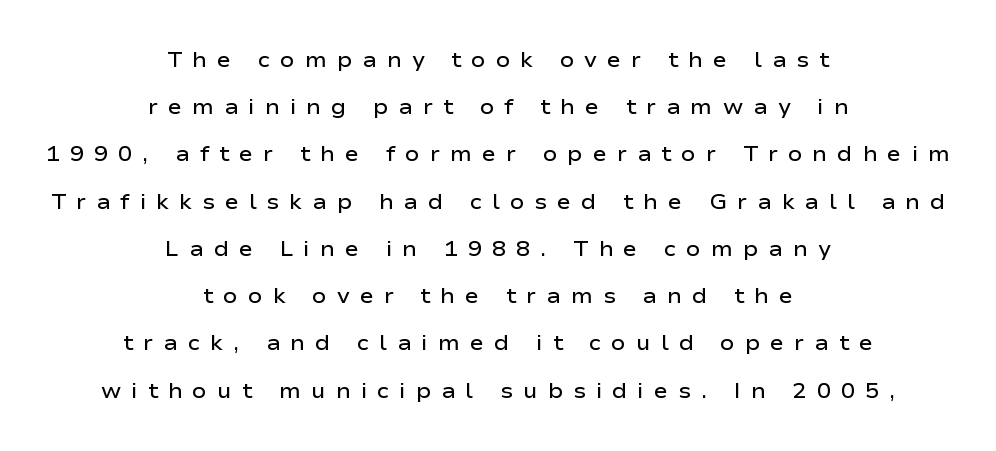
Italic? Not at all — the glyphs are vertical. Does the weight exceed regular? Yes, but only to semibold. Clear beneath every line of the passage. In CSS terms this would be text-align: center. Look at the tracking — it's clearly loosened, letters drifting apart.
